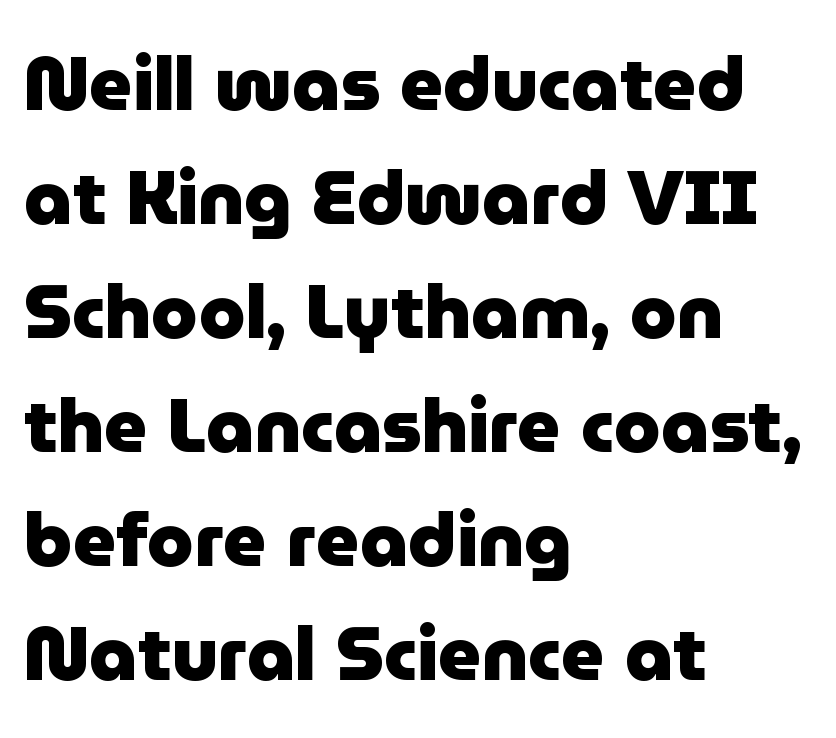
{"serif": "no", "italic": "no", "bold": "yes", "weight": "heavy", "width": "normal", "stroke_contrast": "low", "x_height": "medium", "monospaced": "no", "underline": "no", "align": "left", "line_spacing": "normal", "line_spacing_ratio": 1.52, "letter_spacing": "normal", "letter_spacing_em": 0.0, "glyph_px": 75}
